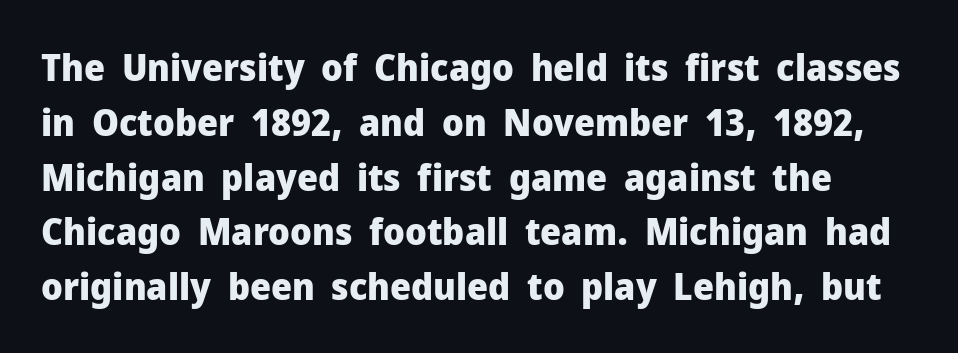
{"serif": "no", "italic": "no", "bold": "yes", "weight": "heavy", "width": "normal", "stroke_contrast": "low", "x_height": "medium", "monospaced": "no", "underline": "no", "line_spacing": "normal", "line_spacing_ratio": 1.48, "letter_spacing": "normal", "letter_spacing_em": 0.0, "glyph_px": 37}
